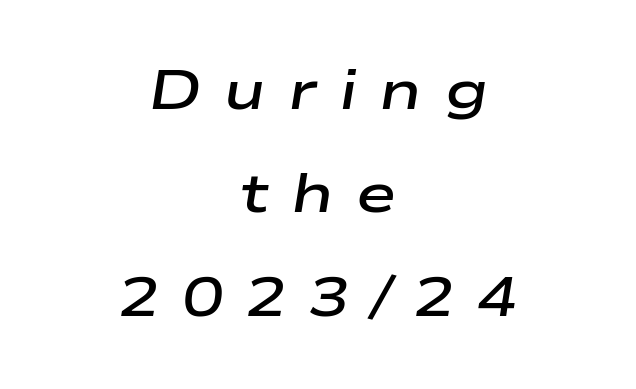
The image shows 55 px semibold, wide type, italic (leaning right); set centered, line spacing 1.88x, unusually wide letter spacing (+0.4 em), not underlined; low stroke contrast and a medium x-height.
